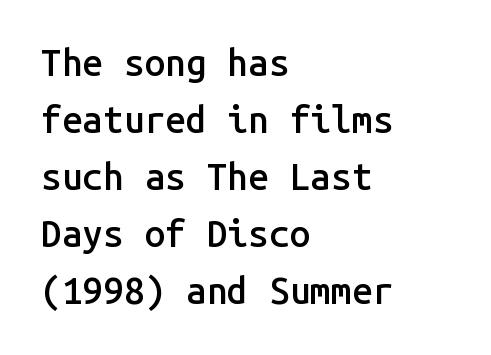
The image shows 37 px semibold sans-serif type, upright, monospaced; set left-aligned, normal line spacing (1.54x), normal letter spacing, not underlined; low stroke contrast and a medium x-height.
